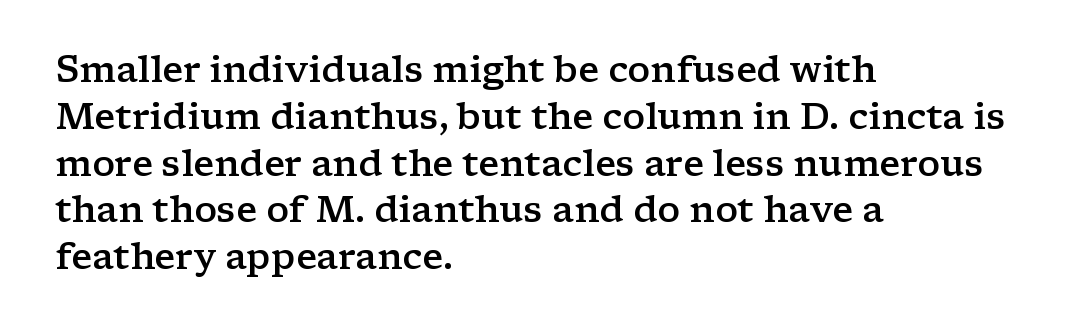
Q: Is the text bold? A: Semi-bold.
Q: Is the text italic (slanted)? A: No, it is upright.
Q: Is the typeface a serif or a sans-serif typeface? A: Serif.
Q: Is the text underlined? A: No.
Q: How is the paragraph aligned? A: Left-aligned.
Q: Is the spacing between letters normal or unusually wide? A: Normal.
Q: Is the spacing between lines tight, normal or loose? A: Normal.
Q: Width (condensed, normal, or wide)? A: Wide.
Q: Stroke contrast? A: Low.
Q: x-height? A: Medium.
Q: Monospaced? A: No.
